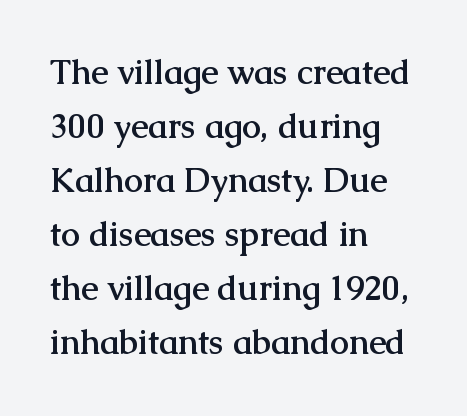
Spacing between characters is what you'd get straight out of the box. Horizontal bands of white between lines are of average thickness. As a designer I'd log this as weight 700, bold. Descenders hang freely into open space.
